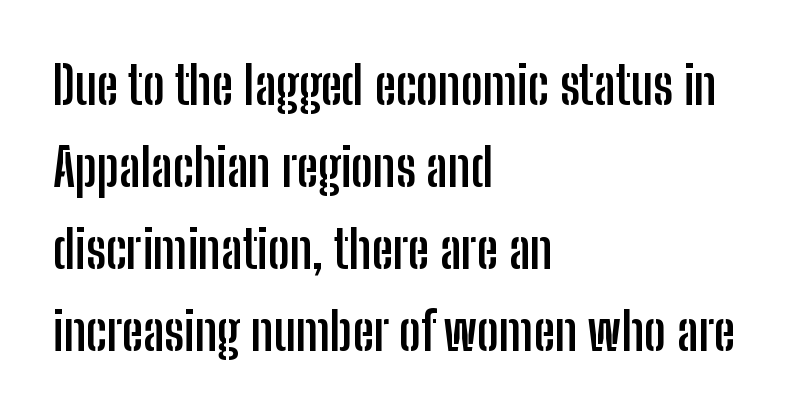
Q: Is the text bold? A: Yes.
Q: Is the text italic (slanted)? A: No, it is upright.
Q: Is the typeface a serif or a sans-serif typeface? A: Sans-serif.
Q: Is the text underlined? A: No.
Q: How is the paragraph aligned? A: Left-aligned.
Q: Is the spacing between letters normal or unusually wide? A: Normal.
Q: Is the spacing between lines tight, normal or loose? A: Normal.
Q: Width (condensed, normal, or wide)? A: Condensed.
Q: Stroke contrast? A: Low.
Q: x-height? A: Medium.
Q: Monospaced? A: No.
